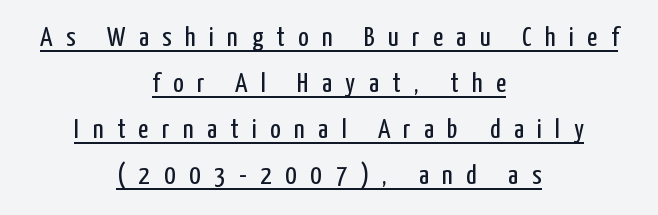
Characters remain perfectly vertical along every line. The weight would be labelled regular, book, light, or lighter still. Leading: standard. Layout note: lines centered. This is underlined copy, the kind a proofreader might mark for attention. Letterform terminals end flat and unadorned throughout the passage.
